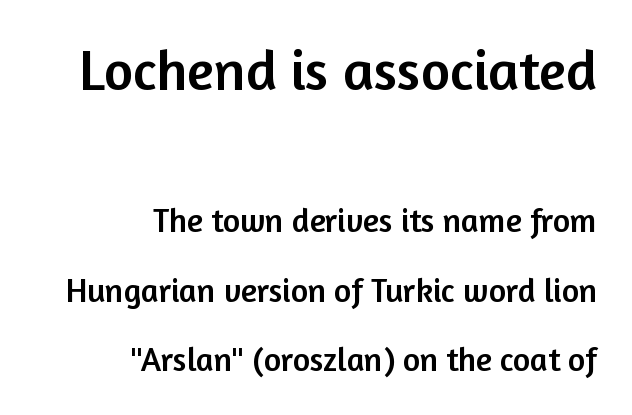
{"serif": "no", "italic": "no", "width": "normal", "stroke_contrast": "low", "x_height": "medium", "monospaced": "no", "underline": "no", "align": "right", "line_spacing": "loose", "line_spacing_ratio": 2.1, "letter_spacing": "normal", "letter_spacing_em": 0.0, "larger_block": "first", "size_ratio": 1.73, "glyph_px": 57}
